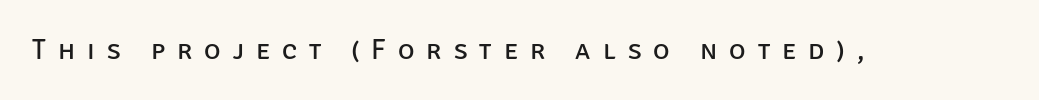
{"serif": "no", "italic": "no", "bold": "no", "weight": "regular", "width": "normal", "stroke_contrast": "low", "x_height": "large", "monospaced": "no", "underline": "no", "letter_spacing": "wide", "letter_spacing_em": 0.43, "glyph_px": 28}
